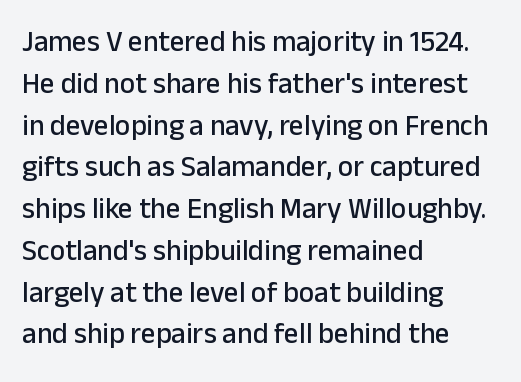
Bare-footed words on every line. You can tell from the bare stems that sans-serif type was used. The type sits square on the baseline with zero lean. You could not count columns in this text — the font is proportionally spaced.
